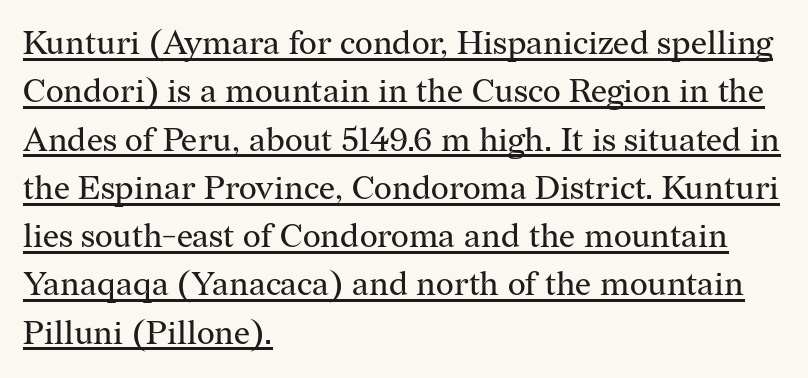
Nothing heavy about these letters — not bold at all. The letters carry serifs — small finishing strokes at the ends of their stems. These lines are set flush left with a ragged right edge. The glyphs are accompanied by a horizontal stroke just below them. The passage shown is typed in a proportional face where columns would drift.
